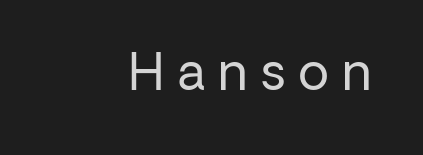
The image shows 50 px regular-weight sans-serif type, upright; set unusually wide letter spacing (+0.27 em), not underlined; low stroke contrast and a medium x-height.
